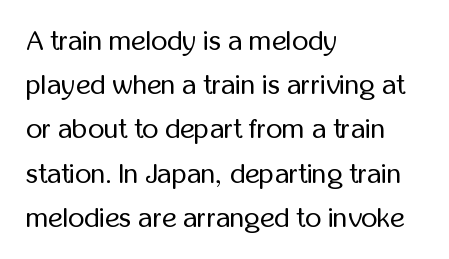
Vertical stems look standard width or narrower in stroke. This block has exactly the height ordinary leading produces. Serif or sans? Sans — the stroke terminals are bare. All the whitespace from short lines collects on the right. Proportional: the letters do not fall into vertical columns.
